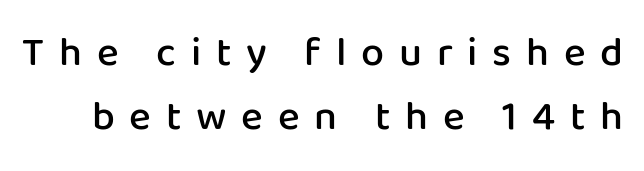
{"serif": "no", "italic": "no", "bold": "semi", "weight": "semibold", "width": "normal", "stroke_contrast": "low", "x_height": "medium", "monospaced": "no", "underline": "no", "line_spacing": "normal", "line_spacing_ratio": 1.57, "letter_spacing": "wide", "letter_spacing_em": 0.36, "glyph_px": 41}
